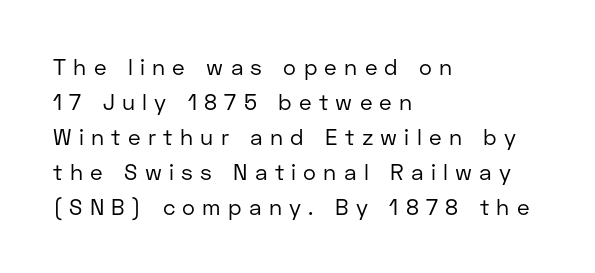
Q: Is the text bold? A: No.
Q: Is the text italic (slanted)? A: No, it is upright.
Q: Is the text underlined? A: No.
Q: How is the paragraph aligned? A: Left-aligned.
Q: Is the spacing between letters normal or unusually wide? A: Unusually wide.
Q: Is the spacing between lines tight, normal or loose? A: Normal.
